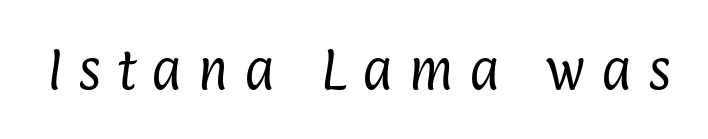
Q: Is the text bold? A: No.
Q: Is the typeface a serif or a sans-serif typeface? A: Sans-serif.
Q: Is the text underlined? A: No.
Q: Is the spacing between letters normal or unusually wide? A: Unusually wide.
Q: Width (condensed, normal, or wide)? A: Condensed.
Q: Stroke contrast? A: Low.
Q: x-height? A: Medium.
Q: Monospaced? A: No.
